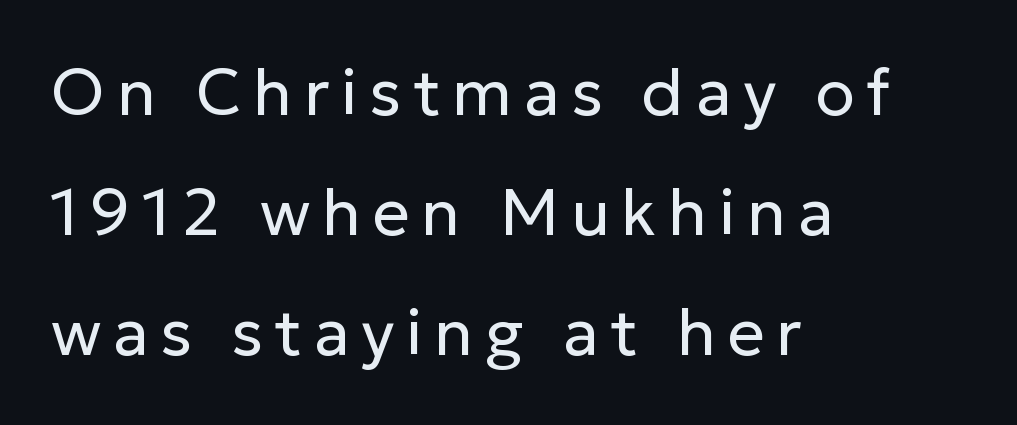
The image shows 65 px regular-weight sans-serif type, upright; set left-aligned, line spacing 1.85x, not underlined; low stroke contrast and a medium x-height.
